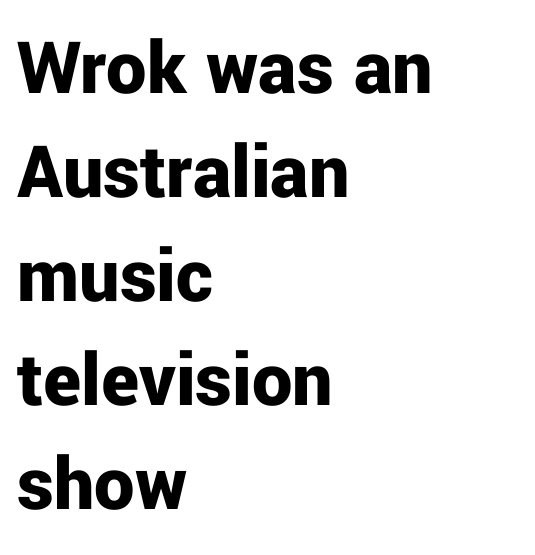
Is there much room between lines? A standard amount, neither cramped nor airy. Each line starts at the same left margin while the right side varies. In terms of weight, the rendering is a true, heavy bold. Anything drawn beneath the words? Only blank space. Tracking value appears to be zero — textbook default spacing.
